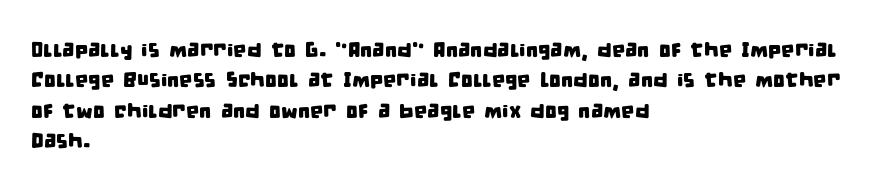
Q: Is the text underlined? A: No.
Q: How is the paragraph aligned? A: Left-aligned.
Q: Is the spacing between letters normal or unusually wide? A: Normal.
Q: Is the spacing between lines tight, normal or loose? A: Normal.
